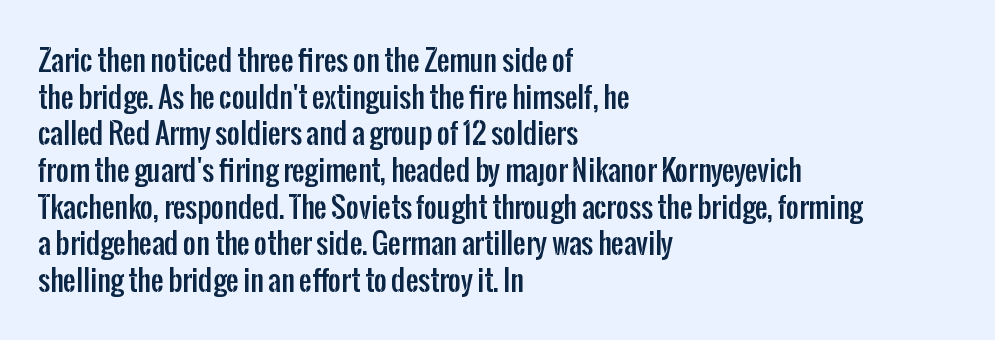
Rows of type keep a routine distance in the vertical direction. Character widths vary here, with narrow letters taking less room than wide ones. There is no visible air inserted between adjacent glyphs. Casual observation: everything's shoved over to the left. The type family on display is of the sans-serif kind.
